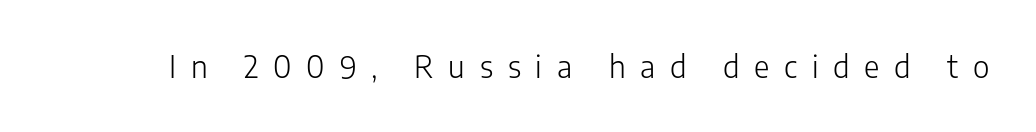
Q: Is the text bold? A: No.
Q: Is the text italic (slanted)? A: No, it is upright.
Q: Is the typeface a serif or a sans-serif typeface? A: Sans-serif.
Q: Is the text underlined? A: No.
Q: Is the spacing between letters normal or unusually wide? A: Unusually wide.
Q: Width (condensed, normal, or wide)? A: Normal.
Q: Stroke contrast? A: Low.
Q: x-height? A: Medium.
Q: Monospaced? A: No.
